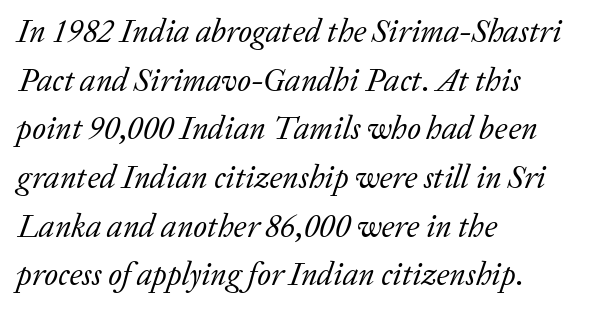
Q: Is the text bold? A: No.
Q: Is the text italic (slanted)? A: Yes, it leans right by about 20 degrees.
Q: Is the typeface a serif or a sans-serif typeface? A: Serif.
Q: Is the text underlined? A: No.
Q: How is the paragraph aligned? A: Left-aligned.
Q: Is the spacing between letters normal or unusually wide? A: Normal.
Q: Is the spacing between lines tight, normal or loose? A: Normal.
Q: Width (condensed, normal, or wide)? A: Normal.
Q: Stroke contrast? A: Low.
Q: x-height? A: Medium.
Q: Monospaced? A: No.
